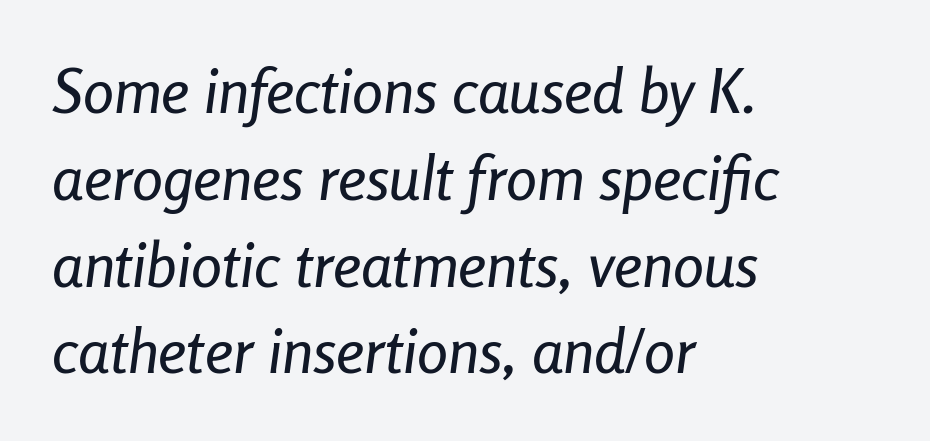
Evenly set lines give the paragraph a standard silhouette. Tracking value appears to be zero — textbook default spacing. Glance below the letters and you will spot only blank space. Notice how the stems are inclined rather than vertical — that's the hallmark of italics. If you drew a ruler down the left edge, every line would touch it.
